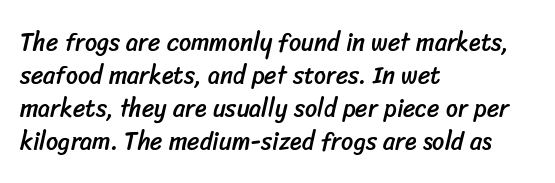
{"underline": "no", "align": "left", "line_spacing": "normal", "line_spacing_ratio": 1.37, "letter_spacing": "normal", "letter_spacing_em": 0.0, "glyph_px": 24}
